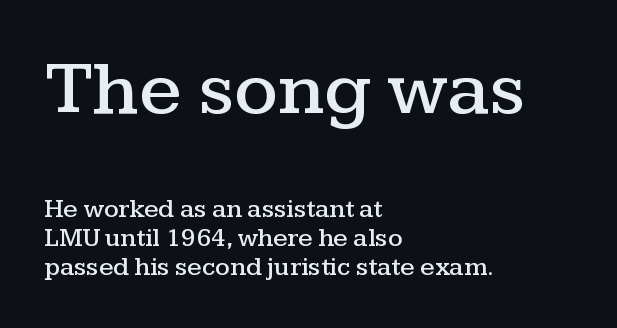
You can tell from the footed stems that serif type was used. Large over small — that's the arrangement of the two blocks here. Compared with typical paragraphs, the rows here are closer together. The strip under each line holds only bare page.
